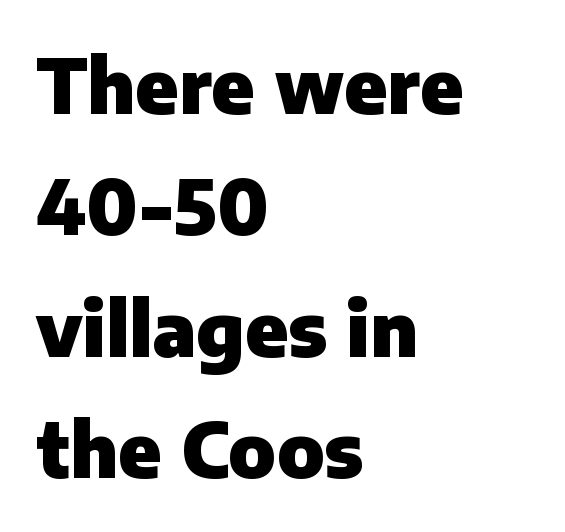
These lines keep a tight, regular rhythm from letter to letter. One glance says typical: line gaps are just what's usual. Type without underlining. One-word summary of the alignment: left. Typographically, this falls in the sans-serif category.
